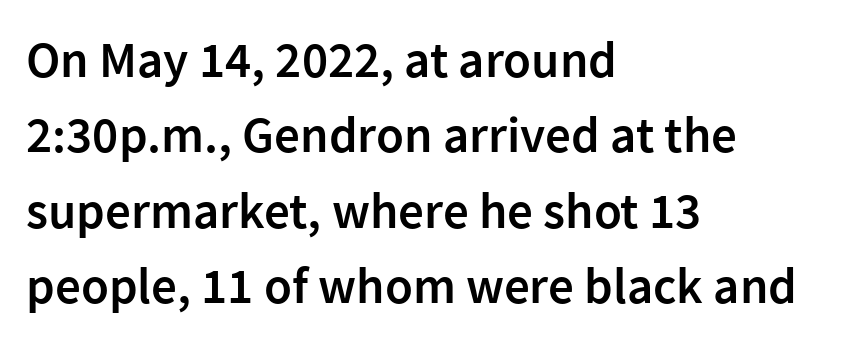
The image shows 51 px semibold sans-serif type, upright; set left-aligned, normal line spacing (1.48x), normal letter spacing, not underlined; low stroke contrast and a medium x-height.
